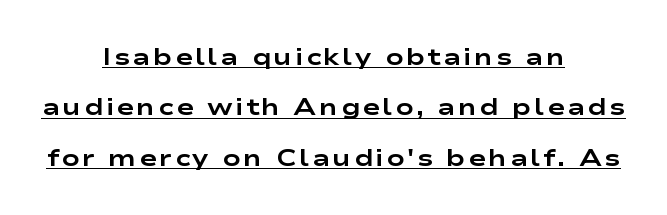
The sample's only ornament is a line tracing under the words. Does the weight exceed regular? Yes, all the way to bold. The lettering stays uniformly vertical, giving the passage a roman look. Students, observe: this is what heavily led, spacious text looks like. This sample is center-justified, so both line endings float freely.
